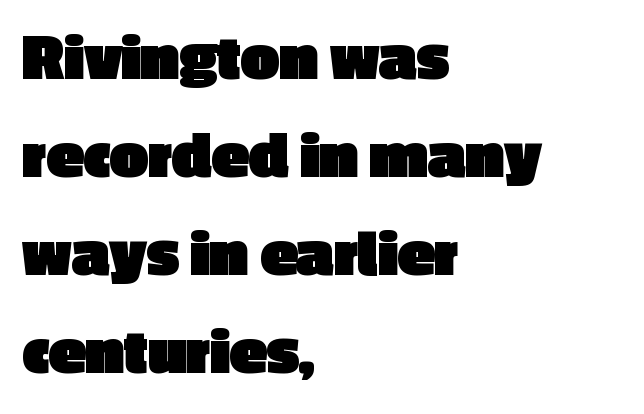
{"serif": "no", "italic": "no", "bold": "yes", "weight": "heavy", "width": "normal", "x_height": "medium", "monospaced": "no", "underline": "no", "align": "left", "line_spacing": "normal", "line_spacing_ratio": 1.44, "letter_spacing": "normal", "letter_spacing_em": 0.0, "glyph_px": 68}
